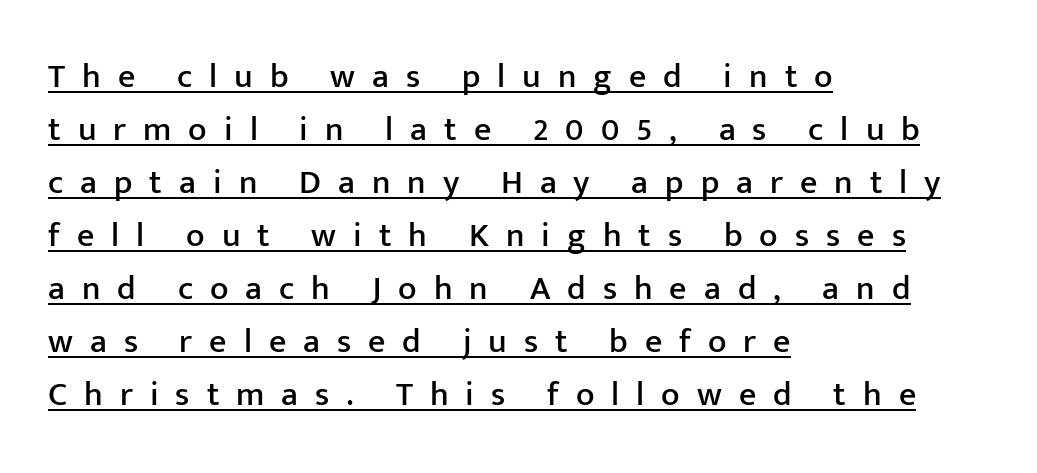
Here the designer chose a conventional face with non-uniform glyph widths. Each line starts at the same left margin while the right side varies. Compared with typical paragraphs, the rows here are spaced about the same. Beneath each row of characters lies a ruled line.
